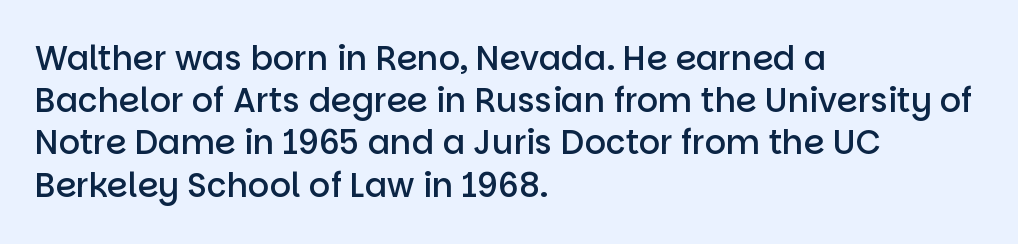
The text block is weighted toward the left margin, trailing off unevenly rightward. Nobody touched the tracking dial on this one. No italicization has been applied; the sample stays upright. Quick note: interline space is typical.
